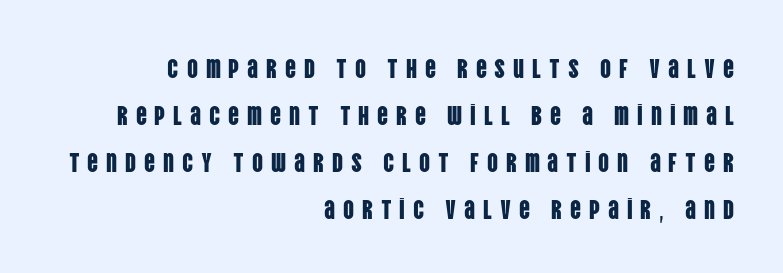
The image shows 27 px text type, upright; set right-aligned, line spacing 1.74x, unusually wide letter spacing (+0.29 em), not underlined.
